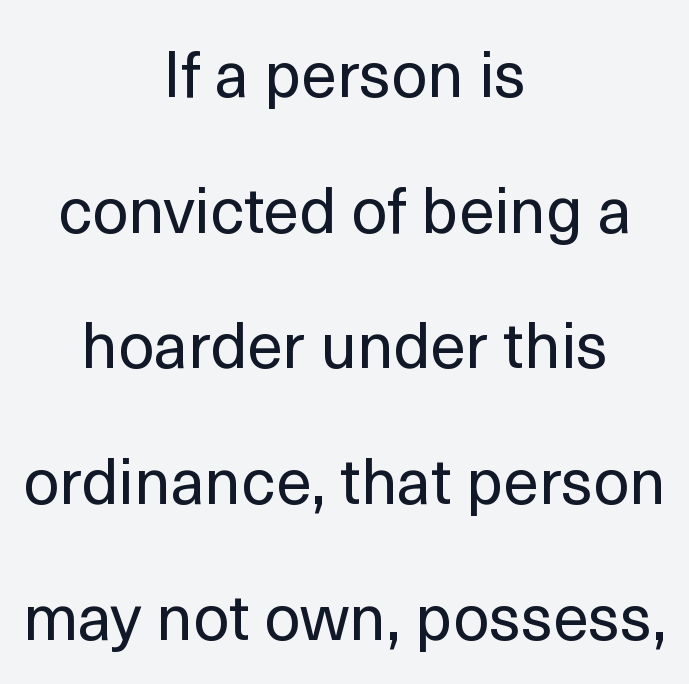
Q: Is the text bold? A: No.
Q: Is the text italic (slanted)? A: No, it is upright.
Q: Is the typeface a serif or a sans-serif typeface? A: Sans-serif.
Q: Is the text underlined? A: No.
Q: How is the paragraph aligned? A: Centered.
Q: Is the spacing between letters normal or unusually wide? A: Normal.
Q: Is the spacing between lines tight, normal or loose? A: Loose.
Q: Width (condensed, normal, or wide)? A: Normal.
Q: x-height? A: Medium.
Q: Monospaced? A: No.
